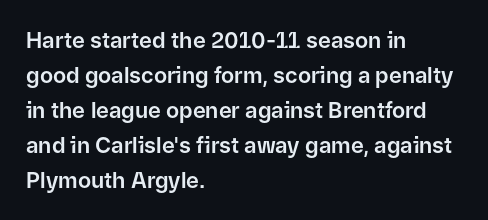
The image shows 22 px text type, upright; set left-aligned, normal line spacing (1.59x), normal letter spacing, not underlined.
